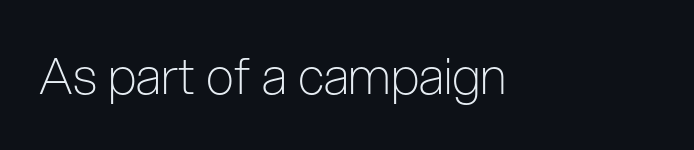
The image shows 50 px light, condensed sans-serif type, upright; set normal letter spacing, not underlined; low stroke contrast and a medium x-height.
